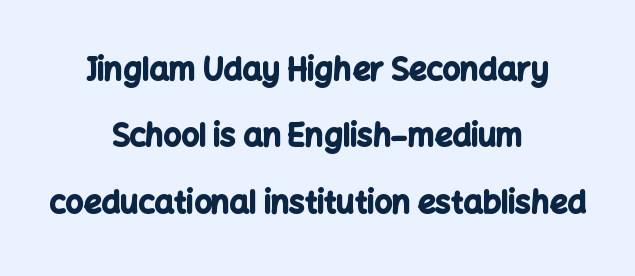
Q: Is the text bold? A: Yes.
Q: Is the text italic (slanted)? A: No, it is upright.
Q: Is the typeface a serif or a sans-serif typeface? A: Sans-serif.
Q: Is the text underlined? A: No.
Q: How is the paragraph aligned? A: Centered.
Q: Is the spacing between letters normal or unusually wide? A: Normal.
Q: Is the spacing between lines tight, normal or loose? A: Loose.
Q: Width (condensed, normal, or wide)? A: Normal.
Q: Stroke contrast? A: Low.
Q: x-height? A: Medium.
Q: Monospaced? A: No.
